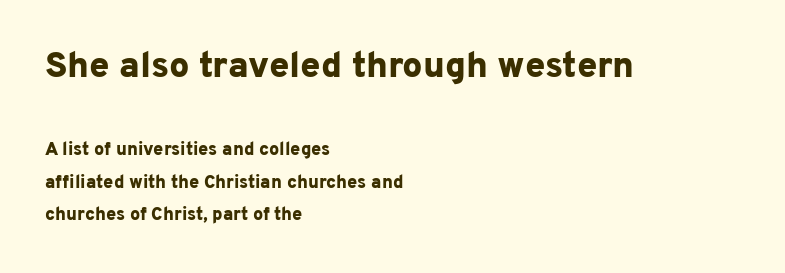
Whoever set this made the first block the dominant, larger element. The rag falls on the right side of this text block. The rendering shows plain stroke endings on the letterforms — a sans-serif design. The axis of the letterforms is exactly vertical.
